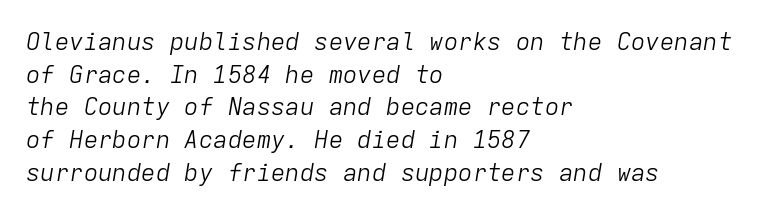
The image shows 24 px text type, italic (leaning right); set left-aligned, normal line spacing (1.36x), normal letter spacing, not underlined.
